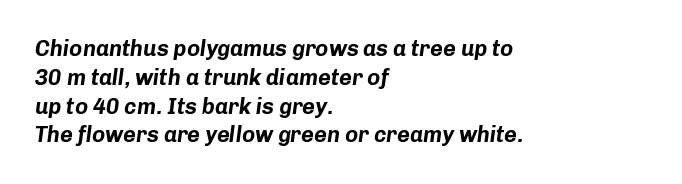
{"italic": "yes", "lean": "right", "slant_degrees": 8, "bold": "yes", "underline": "no", "align": "left", "line_spacing": "normal", "line_spacing_ratio": 1.31, "letter_spacing": "normal", "letter_spacing_em": 0.0, "glyph_px": 22}
